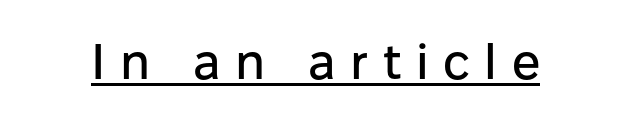
Here the designer chose a conventional face with non-uniform glyph widths. Nope, no serifs anywhere on these letters. This is underlined copy, the kind a proofreader might mark for attention. Someone cranked the tracking dial way up on this one. Posture: straight, roman, zero tilt.
